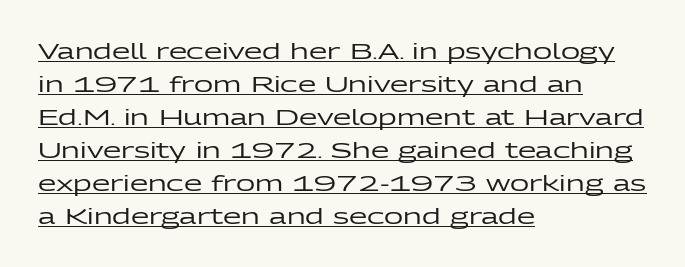
These lines were composed using upright roman letters. Characters follow at the spacing the type designer built in. What's the leading like? Ordinary, nothing unusual. One-word summary of the alignment: left.
